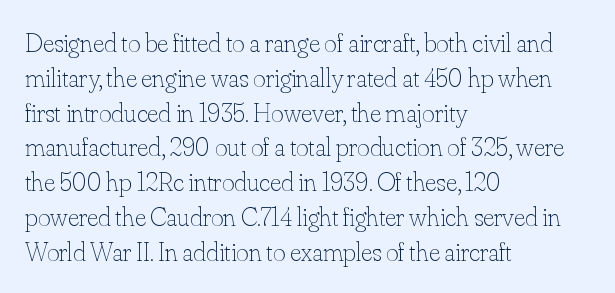
Q: Is the text bold? A: No.
Q: Is the text italic (slanted)? A: No, it is upright.
Q: Is the text underlined? A: No.
Q: How is the paragraph aligned? A: Left-aligned.
Q: Is the spacing between letters normal or unusually wide? A: Normal.
Q: Is the spacing between lines tight, normal or loose? A: Normal.
